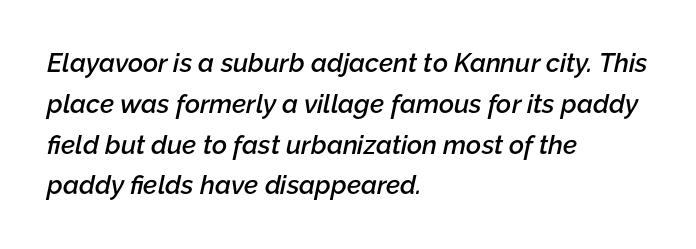
The image shows 26 px text type, italic (leaning right); set left-aligned, normal line spacing (1.57x), normal letter spacing, not underlined.
